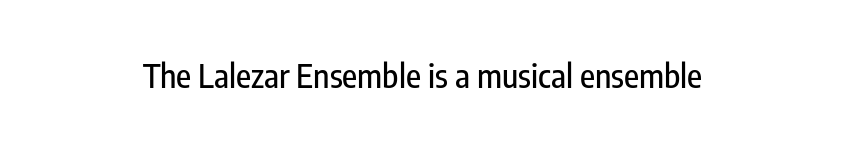
{"serif": "no", "italic": "no", "width": "condensed", "stroke_contrast": "low", "x_height": "medium", "monospaced": "no", "underline": "no", "letter_spacing": "normal", "letter_spacing_em": 0.0, "glyph_px": 33}
